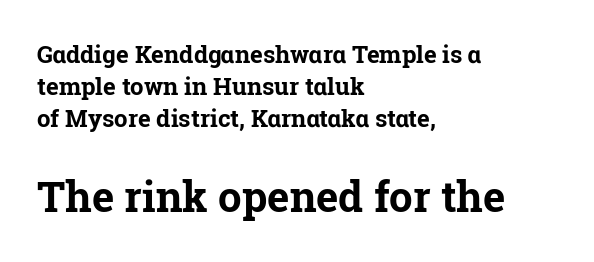
The image shows 42 px bold serif type, upright; set left-aligned, normal line spacing (1.34x), normal letter spacing, not underlined; the second (bottom) block is 1.75x larger; low stroke contrast and a medium x-height.
